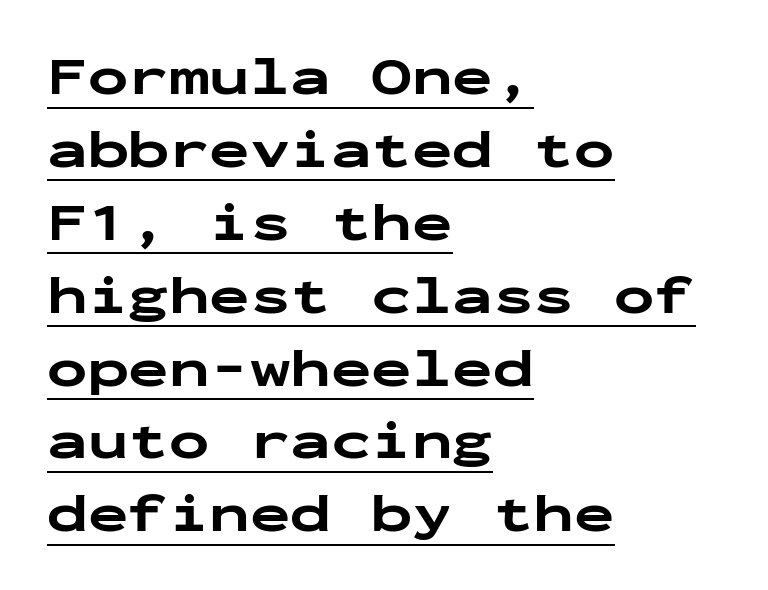
The image shows 54 px bold, wide sans-serif type, upright, monospaced; set left-aligned, normal line spacing (1.35x), normal letter spacing, underlined; low stroke contrast and a medium x-height.
